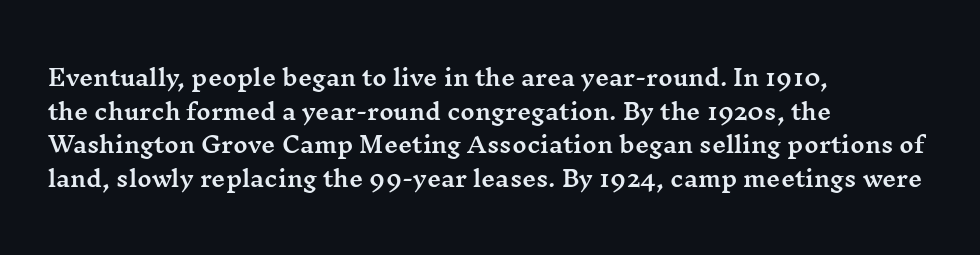
The image shows 22 px text type, upright; set left-aligned, normal line spacing (1.53x), normal letter spacing, not underlined.
